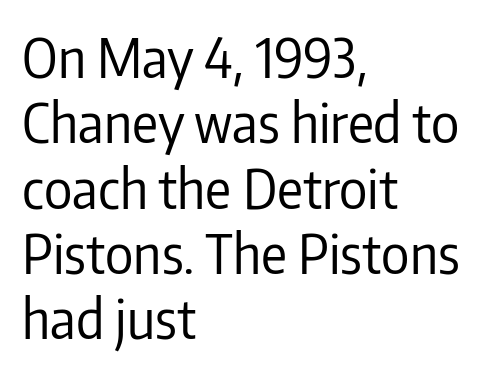
{"serif": "no", "italic": "no", "bold": "no", "weight": "regular", "width": "condensed", "stroke_contrast": "low", "x_height": "medium", "monospaced": "no", "underline": "no", "align": "left", "line_spacing_ratio": 1.21, "letter_spacing": "normal", "letter_spacing_em": 0.0, "glyph_px": 54}
